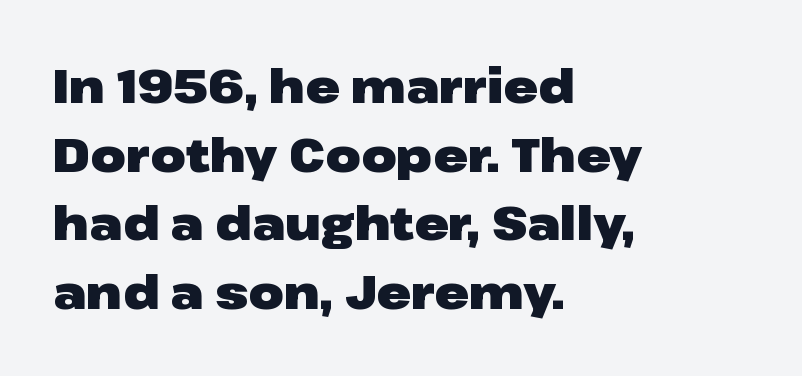
The image shows 46 px heavy, wide sans-serif type, upright; set left-aligned, normal line spacing (1.49x), normal letter spacing, not underlined; low stroke contrast and a medium x-height.
